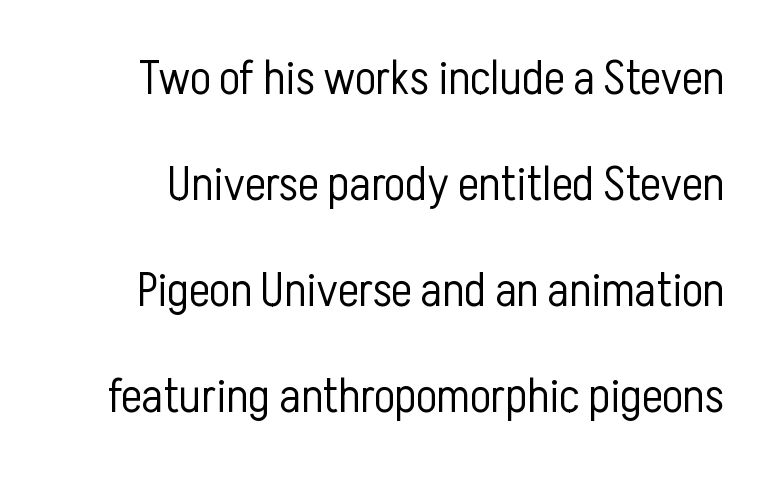
{"serif": "no", "italic": "no", "bold": "no", "weight": "light", "width": "condensed", "stroke_contrast": "low", "x_height": "medium", "monospaced": "no", "underline": "no", "line_spacing": "loose", "line_spacing_ratio": 2.16, "letter_spacing": "normal", "letter_spacing_em": 0.0, "glyph_px": 49}
